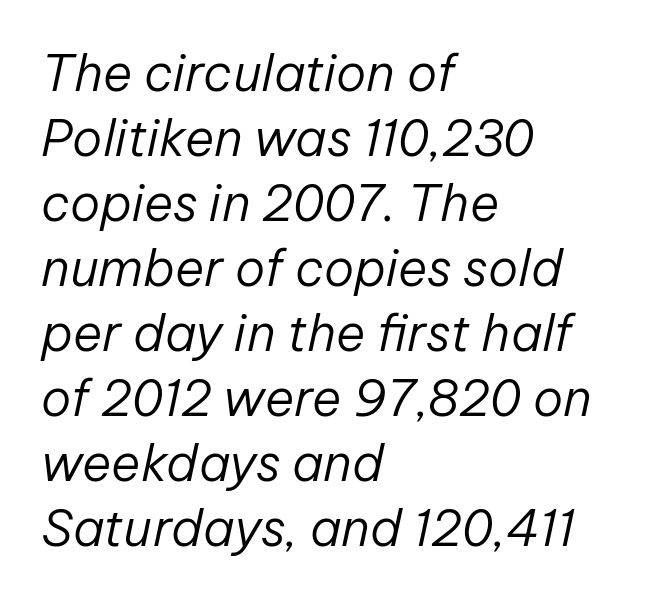
A normal amount of white space separates one row of letters from the next. Only glyphs here, with clear space below each row. You can tell it's italic because the verticals aren't actually vertical. Weight class: somewhere from thin through regular. The horizontal fit of the characters is conventional and even.
